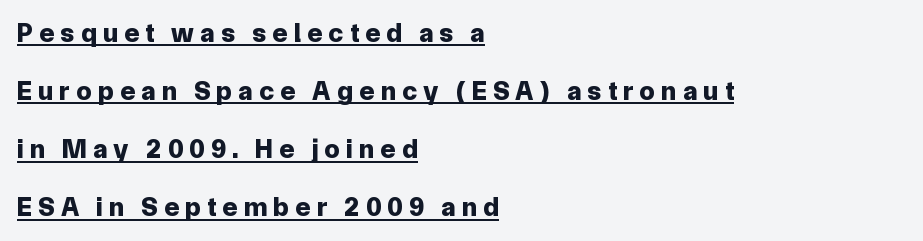
Q: Is the text bold? A: Yes.
Q: Is the text italic (slanted)? A: No, it is upright.
Q: Is the text underlined? A: Yes.
Q: How is the paragraph aligned? A: Left-aligned.
Q: Is the spacing between letters normal or unusually wide? A: Unusually wide.
Q: Is the spacing between lines tight, normal or loose? A: Loose.
